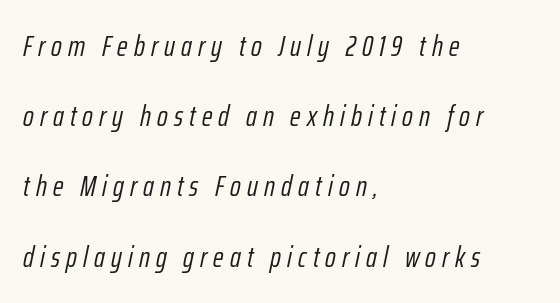
One-word summary of the alignment: left. The letterforms stand isolated, each surrounded by extra space. Anything drawn beneath the words? Only blank space. The passage shown stacks its lines with a broad gap. Caption: face not bold, strokes unweighted. The whole block is typeset with a tilt.
